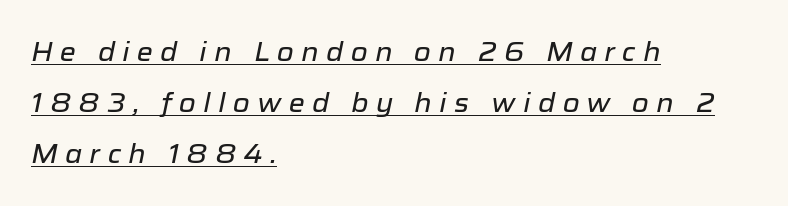
If you drew a line through each stem, it would be angled. If you drew a ruler down the left edge, every line would touch it. What stands out about the letter spacing? Its width — letters are far apart. Emphasis is given by a line drawn under the lettering. The leading is generous, giving the passage an open texture.
